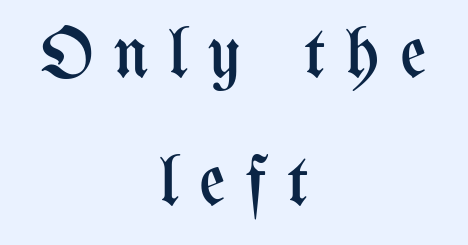
The image shows 72 px regular-weight, condensed type, upright; set centered, line spacing 1.78x, unusually wide letter spacing (+0.28 em), not underlined; medium stroke contrast and a medium x-height.
